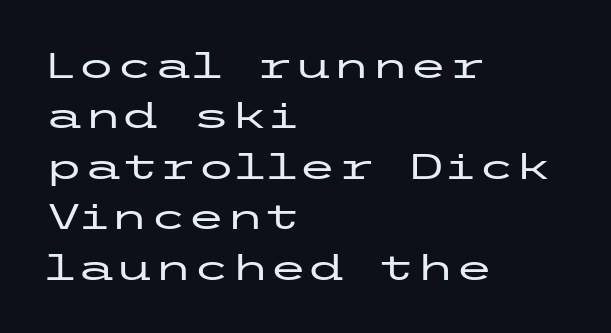
{"serif": "no", "italic": "no", "width": "wide", "stroke_contrast": "low", "x_height": "medium", "underline": "no", "align": "left", "line_spacing": "normal", "line_spacing_ratio": 1.44, "letter_spacing": "normal", "letter_spacing_em": 0.0, "glyph_px": 35}
